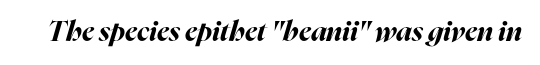
The image shows 28 px bold type, italic (leaning right); set normal letter spacing, not underlined; high stroke contrast and a medium x-height.
